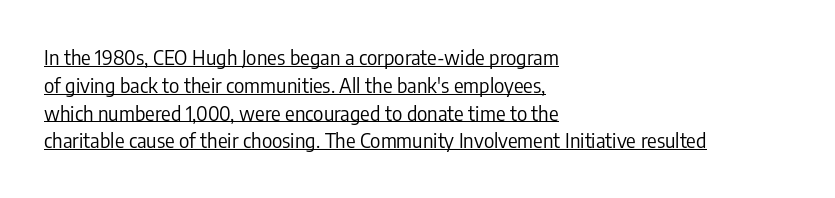
The image shows 20 px text type, upright; set left-aligned, normal line spacing (1.39x), normal letter spacing, underlined.
